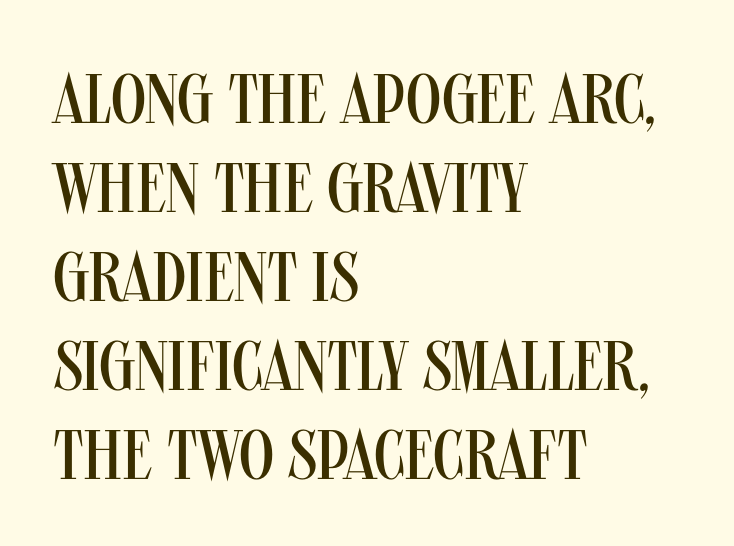
{"serif": "no", "italic": "no", "bold": "no", "weight": "regular", "width": "condensed", "stroke_contrast": "medium", "x_height": "large", "monospaced": "no", "underline": "no", "align": "left", "line_spacing": "normal", "line_spacing_ratio": 1.27, "letter_spacing": "normal", "letter_spacing_em": 0.0, "glyph_px": 70}
